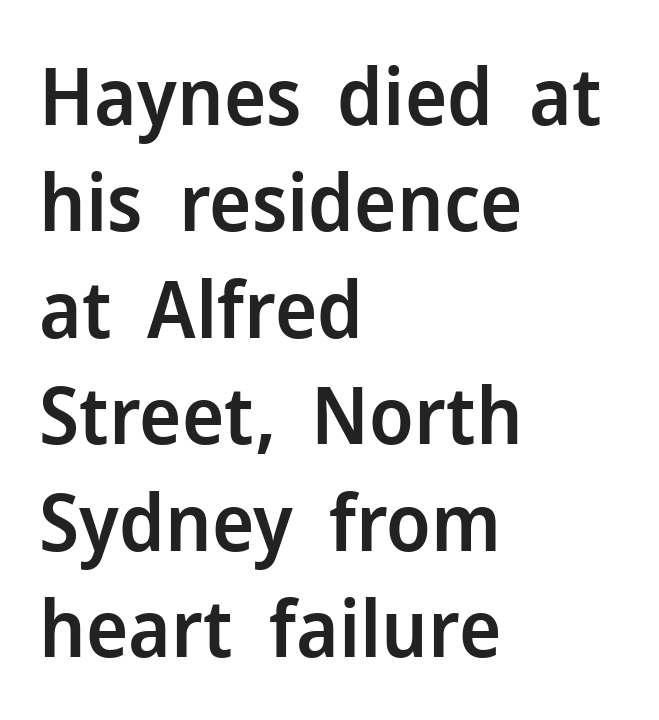
Q: Is the text bold? A: Semi-bold.
Q: Is the text italic (slanted)? A: No, it is upright.
Q: Is the typeface a serif or a sans-serif typeface? A: Sans-serif.
Q: Is the text underlined? A: No.
Q: How is the paragraph aligned? A: Left-aligned.
Q: Is the spacing between letters normal or unusually wide? A: Normal.
Q: Is the spacing between lines tight, normal or loose? A: Normal.
Q: Width (condensed, normal, or wide)? A: Normal.
Q: Stroke contrast? A: Low.
Q: x-height? A: Medium.
Q: Monospaced? A: No.
